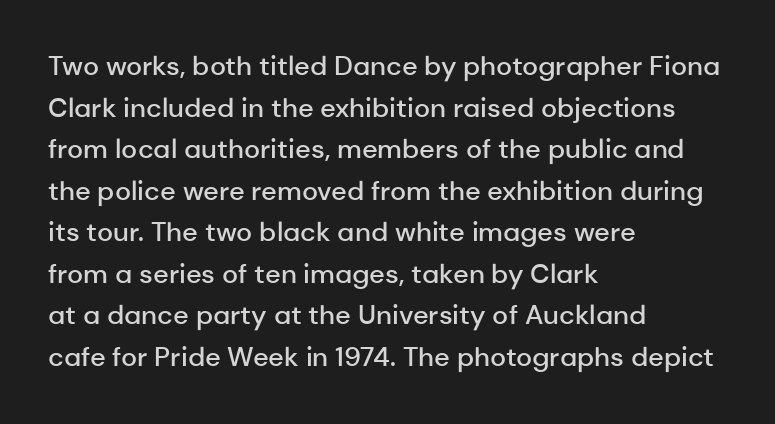
The foot of each line stays bare and open. Teacher's note: observe the even left margin — that is flush-left alignment. Summary of vertical rhythm: regular, with standard interline spacing. The typesetting leans somewhat heavy: a semibold. The lettering stays uniformly vertical, giving the passage a roman look.
